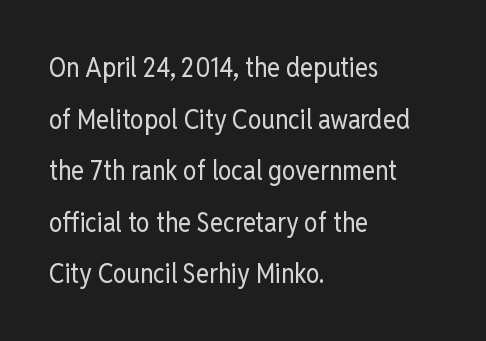
Q: Is the text bold? A: No.
Q: Is the text italic (slanted)? A: No, it is upright.
Q: Is the text underlined? A: No.
Q: How is the paragraph aligned? A: Left-aligned.
Q: Is the spacing between letters normal or unusually wide? A: Normal.
Q: Is the spacing between lines tight, normal or loose? A: Loose.
